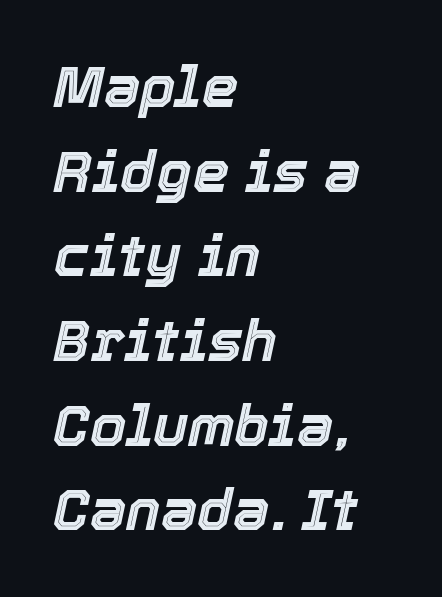
The image shows 58 px text type, italic (leaning right); set left-aligned, normal line spacing (1.46x), normal letter spacing, not underlined; a medium x-height.
